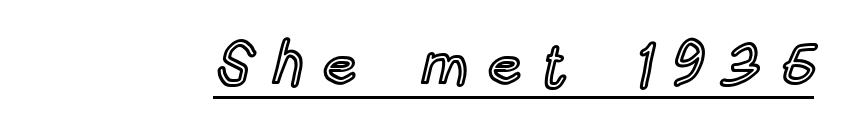
The image shows 60 px condensed type; set unusually wide letter spacing (+0.31 em), underlined; a large x-height.
